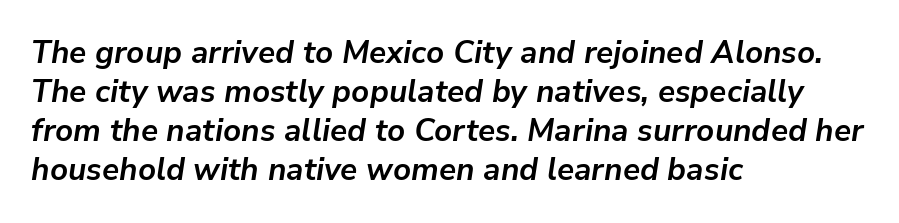
Visually the block forms a straight wall on the left and a jagged coastline on the right. A typesetter would call this proportional, since set widths differ per character. Quick note: interline space is typical. Yep, that's italic — everything's leaning. Caption: bold face, heavy strokes. Clear beneath every line of the passage.
